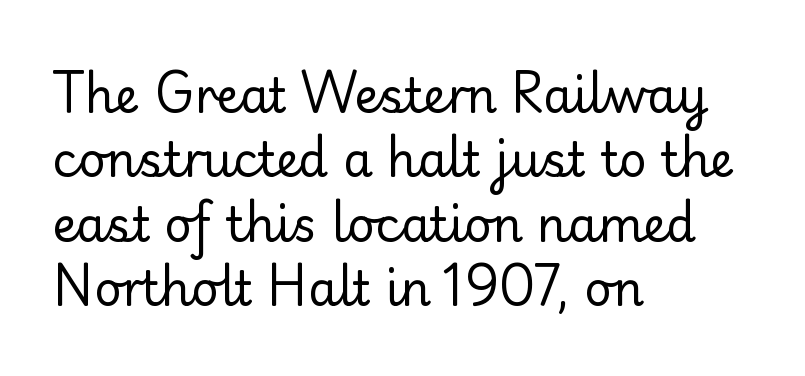
Does extra space separate the letters? No, they use regular spacing. In terms of letterform style, serifs are clearly present. Every character sits straight up, as roman type does. All the whitespace from short lines collects on the right. Weight class: somewhere from thin through regular.
